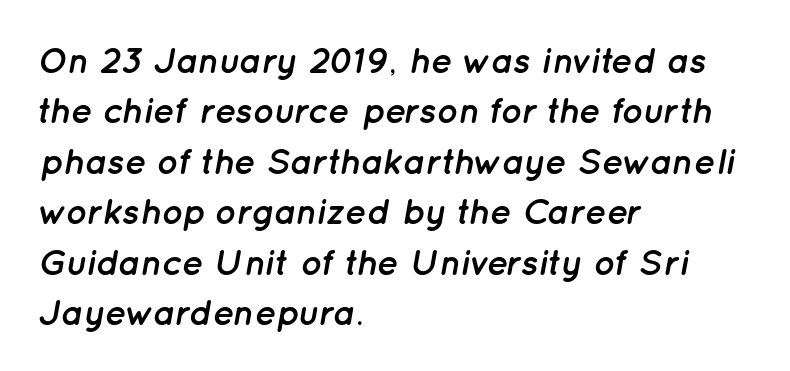
{"italic": "yes", "lean": "right", "slant_degrees": 12, "bold": "yes", "weight": "semibold", "width": "normal", "stroke_contrast": "low", "x_height": "medium", "monospaced": "no", "underline": "no", "align": "left", "line_spacing": "normal", "line_spacing_ratio": 1.4, "letter_spacing": "normal", "letter_spacing_em": 0.0, "glyph_px": 36}
